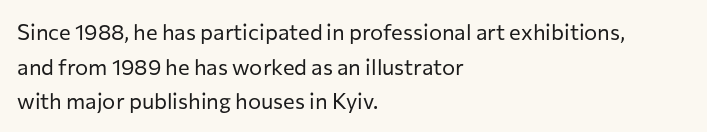
{"italic": "no", "bold": "no", "underline": "no", "align": "left", "line_spacing": "normal", "line_spacing_ratio": 1.57, "letter_spacing": "normal", "letter_spacing_em": 0.0, "glyph_px": 22}
